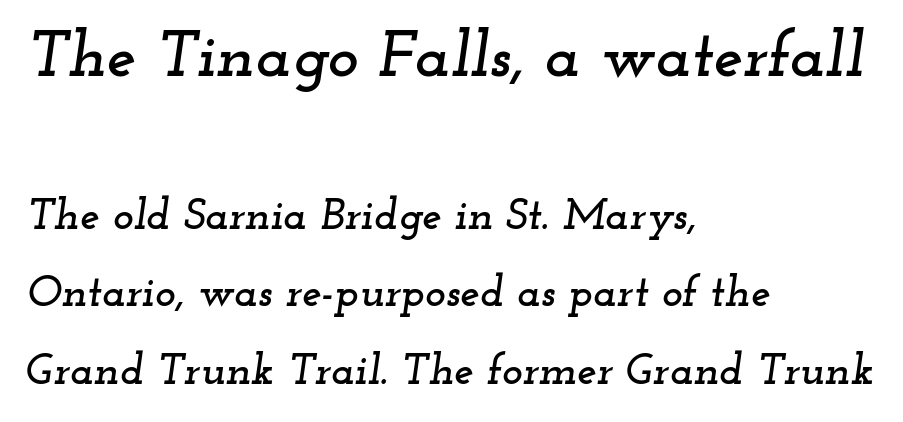
Q: Is the text italic (slanted)? A: Yes, it leans right by about 12 degrees.
Q: Is the typeface a serif or a sans-serif typeface? A: Serif.
Q: Is the text underlined? A: No.
Q: How is the paragraph aligned? A: Left-aligned.
Q: Is the spacing between letters normal or unusually wide? A: Normal.
Q: Which block of text is set in a larger size, the first (top) or the second (bottom)? A: The first (top) one.
Q: Width (condensed, normal, or wide)? A: Wide.
Q: Stroke contrast? A: Low.
Q: x-height? A: Small.
Q: Monospaced? A: No.
